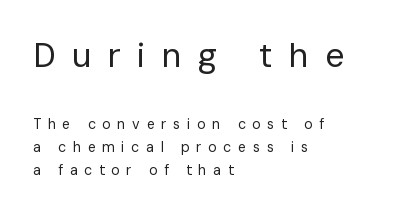
Nope, not italic — everything's standing straight. Inter-character spacing is expanded well beyond the font's built-in metrics. The specimen omits any rule beneath the text block's lines. Horizontal alignment here is leftward, the default for most running prose. Regular leading. This is sans-serif lettering, the kind often seen on screens and signage.
